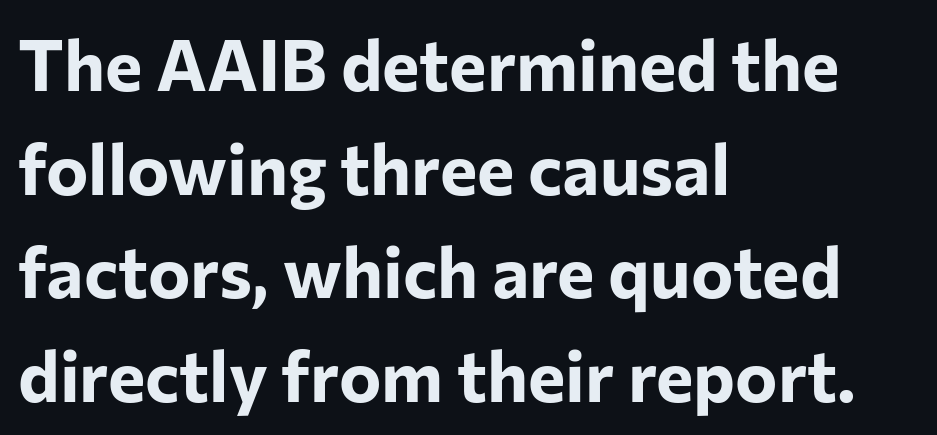
{"serif": "no", "italic": "no", "bold": "yes", "weight": "bold", "width": "normal", "stroke_contrast": "low", "x_height": "medium", "monospaced": "no", "underline": "no", "align": "left", "line_spacing": "normal", "line_spacing_ratio": 1.46, "letter_spacing": "normal", "letter_spacing_em": 0.0, "glyph_px": 71}
